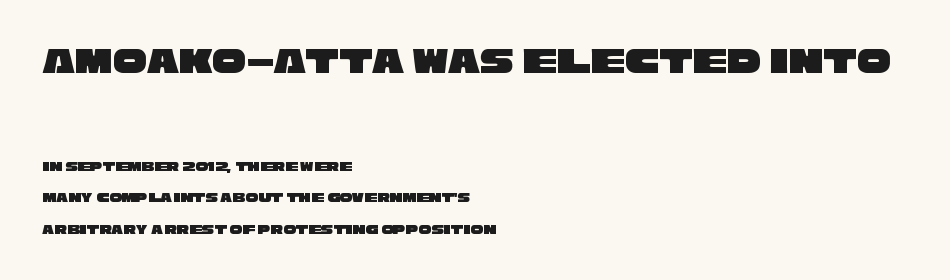
The rendering shows plain stroke endings on the letterforms — a sans-serif design. Underline: absent. Vertical spacing — loose. This sample has the flowing, uneven cadence of proportional lettering.
